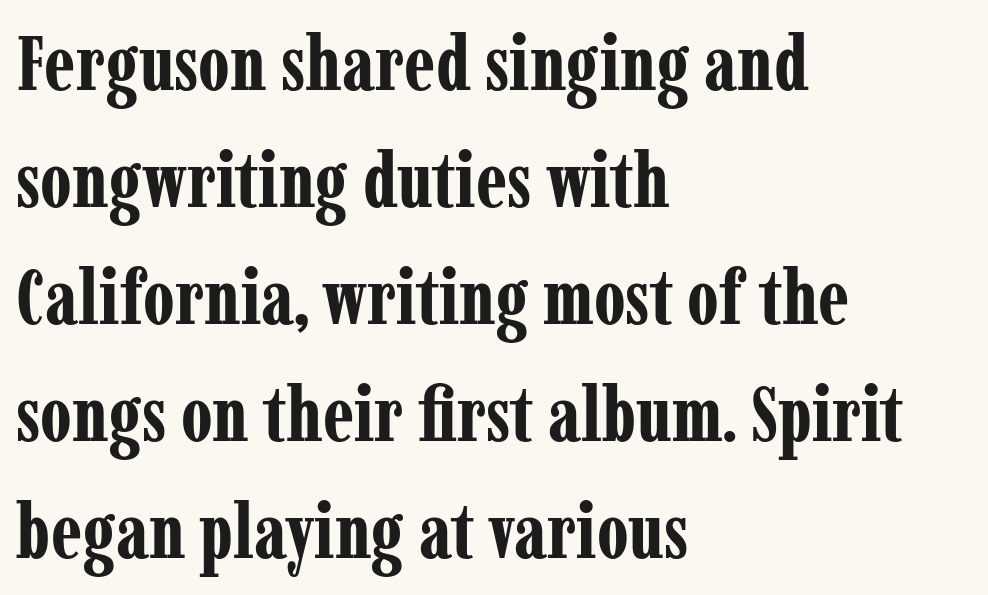
{"serif": "yes", "italic": "no", "bold": "yes", "weight": "bold", "width": "condensed", "stroke_contrast": "low", "x_height": "medium", "monospaced": "no", "underline": "no", "align": "left", "line_spacing": "normal", "line_spacing_ratio": 1.52, "letter_spacing": "normal", "letter_spacing_em": 0.0, "glyph_px": 77}
